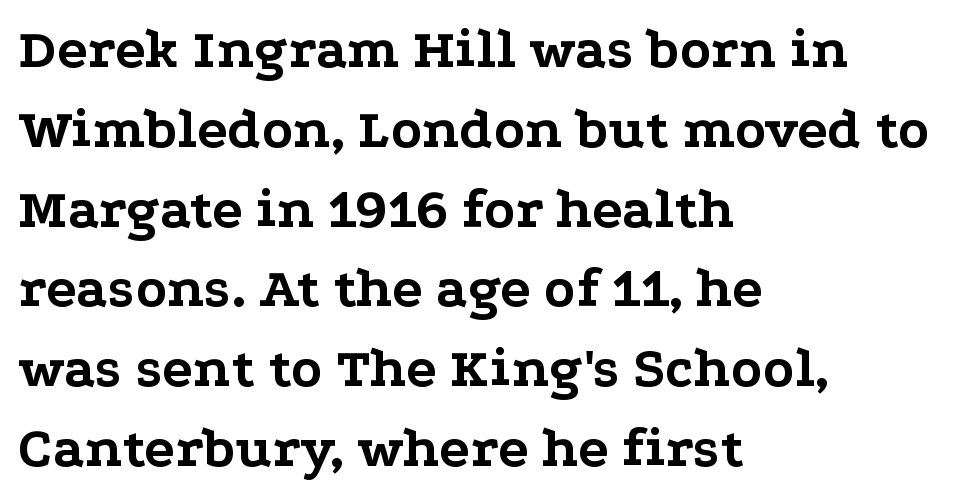
Q: Is the text bold? A: Yes.
Q: Is the text italic (slanted)? A: No, it is upright.
Q: Is the typeface a serif or a sans-serif typeface? A: Serif.
Q: Is the text underlined? A: No.
Q: How is the paragraph aligned? A: Left-aligned.
Q: Is the spacing between letters normal or unusually wide? A: Normal.
Q: Is the spacing between lines tight, normal or loose? A: Normal.
Q: Width (condensed, normal, or wide)? A: Wide.
Q: Stroke contrast? A: Low.
Q: x-height? A: Medium.
Q: Monospaced? A: No.
